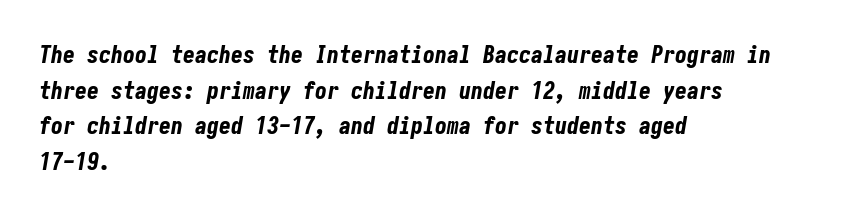
The rendering applies a slant to the glyphs. Beneath every word, the page is bare. Chunky letters — that's bold for sure. Default kerning and tracking; the words read as compact shapes. Reading down the column, the eye jumps a familiar distance to each next line.
